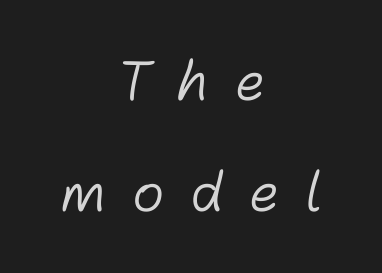
Unbolded letterforms with no extra heft. Tracking value appears strongly positive — letters spread wide. Each letter keeps its own natural width here, so spacing adapts to shape. The rag falls on both sides of this text block equally. This is oblique type, the kind used for emphasis or titles.
